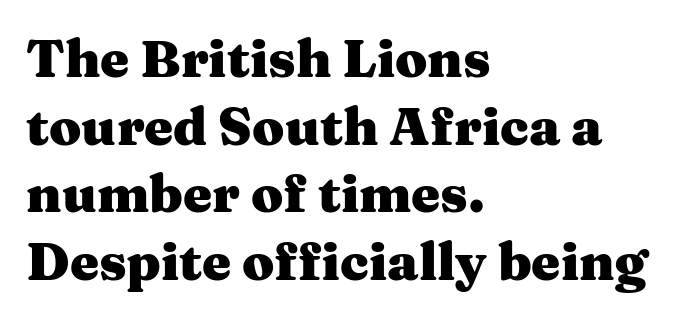
{"serif": "yes", "italic": "no", "bold": "yes", "weight": "heavy", "width": "wide", "stroke_contrast": "medium", "x_height": "medium", "monospaced": "no", "underline": "no", "align": "left", "line_spacing": "normal", "line_spacing_ratio": 1.3, "letter_spacing": "normal", "letter_spacing_em": 0.0, "glyph_px": 52}
